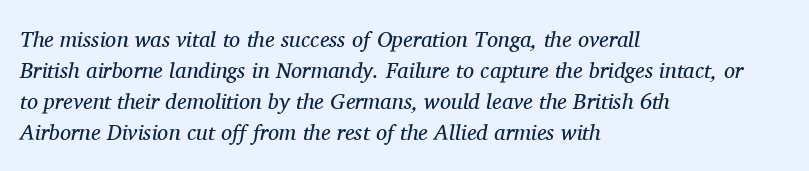
{"italic": "yes", "lean": "right", "slant_degrees": 11, "bold": "no", "underline": "no", "align": "left", "line_spacing": "normal", "line_spacing_ratio": 1.41, "letter_spacing": "normal", "letter_spacing_em": 0.0, "glyph_px": 22}
